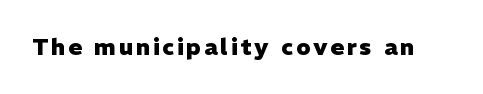
{"italic": "no", "bold": "yes", "underline": "no", "glyph_px": 23}
